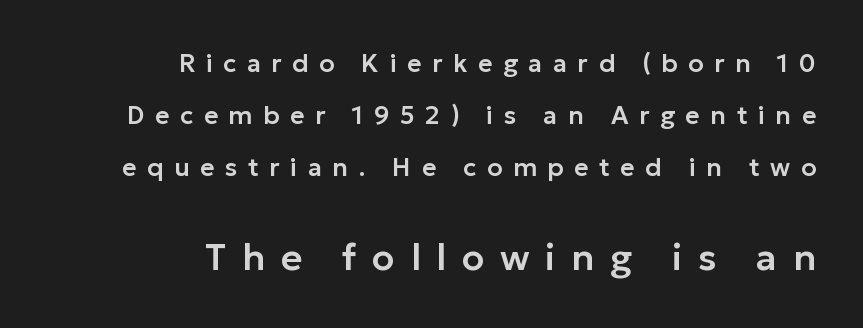
The image shows 37 px sans-serif type, upright; set right-aligned, loose line spacing (2.08x), unusually wide letter spacing (+0.42 em), not underlined; the second (bottom) block is 1.48x larger; low stroke contrast and a medium x-height.
